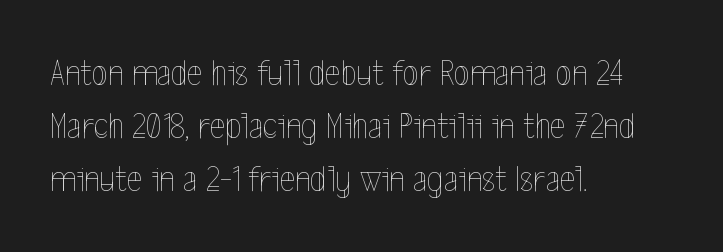
Nobody touched the tracking dial on this one. Caption: multi-line text, flush left, ragged right. Letters have the restrained weight of plain body copy at most. The letters advance in unequal steps, a hallmark of proportional type.
